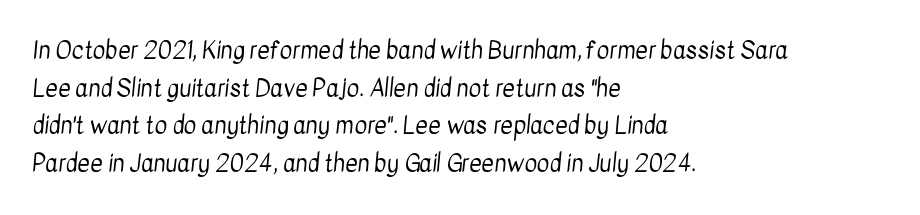
{"bold": "no", "underline": "no", "align": "left", "line_spacing": "normal", "line_spacing_ratio": 1.57, "letter_spacing": "normal", "letter_spacing_em": 0.0, "glyph_px": 24}
